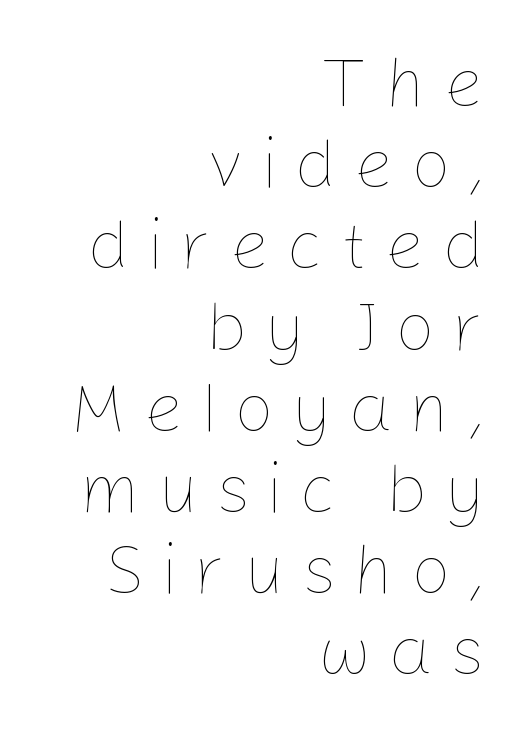
The image shows 70 px thin type, upright; set right-aligned, line spacing 1.16x, unusually wide letter spacing (+0.24 em), not underlined; low stroke contrast and a medium x-height.
